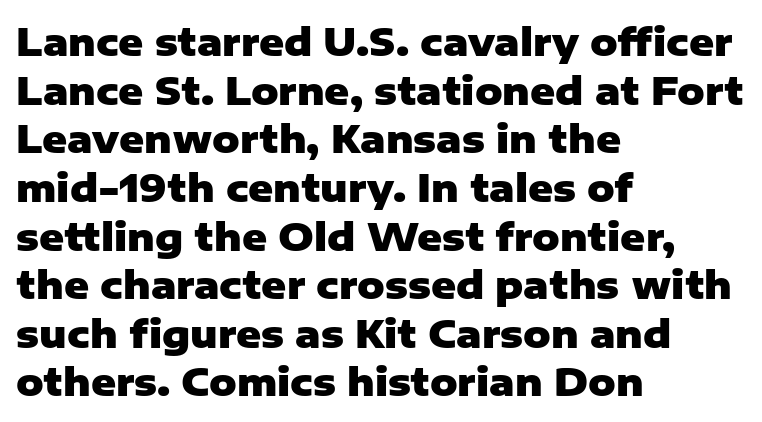
{"serif": "no", "italic": "no", "bold": "yes", "weight": "heavy", "width": "normal", "stroke_contrast": "low", "x_height": "medium", "monospaced": "no", "underline": "no", "align": "left", "line_spacing": "normal", "line_spacing_ratio": 1.28, "letter_spacing": "normal", "letter_spacing_em": 0.0, "glyph_px": 38}
